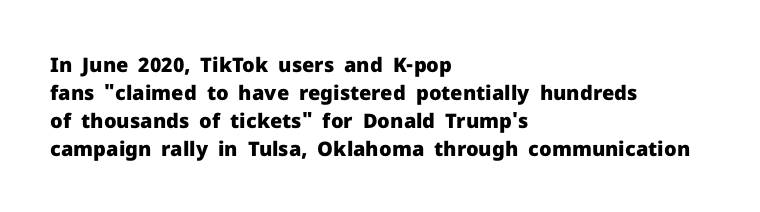
{"italic": "no", "bold": "yes", "underline": "no", "align": "left", "line_spacing": "normal", "line_spacing_ratio": 1.4, "letter_spacing": "normal", "letter_spacing_em": 0.0, "glyph_px": 20}
